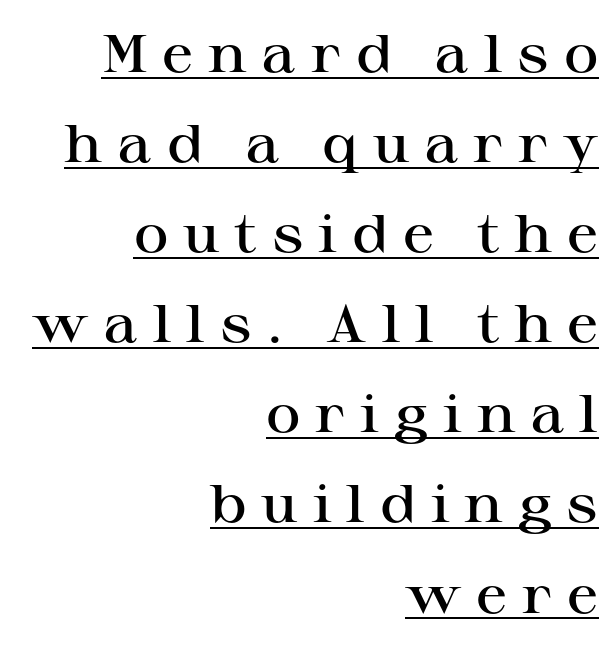
The image shows 53 px semibold, wide serif type, upright; set right-aligned, normal line spacing (1.7x), unusually wide letter spacing (+0.28 em), underlined; high stroke contrast and a medium x-height.
